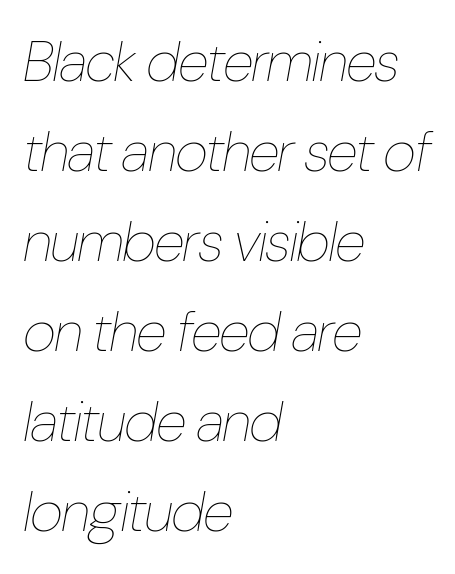
The image shows 57 px thin, condensed type, italic (leaning right); set left-aligned, normal line spacing (1.58x), normal letter spacing, not underlined; low stroke contrast and a medium x-height.
